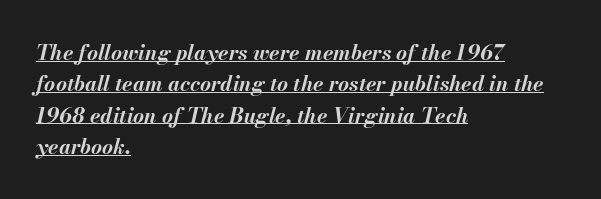
Students, note that the glyphs here touch the page at normal intervals. Regular leading. Thick stems and heavy bowls — unmistakably bold. In CSS terms this would be text-align: left.
